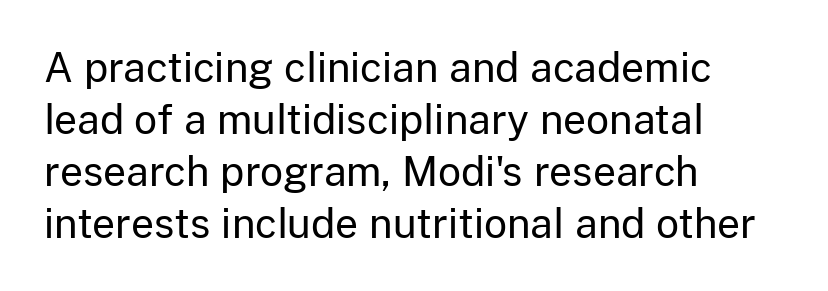
Q: Is the text bold? A: No.
Q: Is the text italic (slanted)? A: No, it is upright.
Q: Is the typeface a serif or a sans-serif typeface? A: Sans-serif.
Q: Is the text underlined? A: No.
Q: How is the paragraph aligned? A: Left-aligned.
Q: Is the spacing between letters normal or unusually wide? A: Normal.
Q: Is the spacing between lines tight, normal or loose? A: Normal.
Q: Width (condensed, normal, or wide)? A: Normal.
Q: Stroke contrast? A: Low.
Q: x-height? A: Medium.
Q: Monospaced? A: No.
